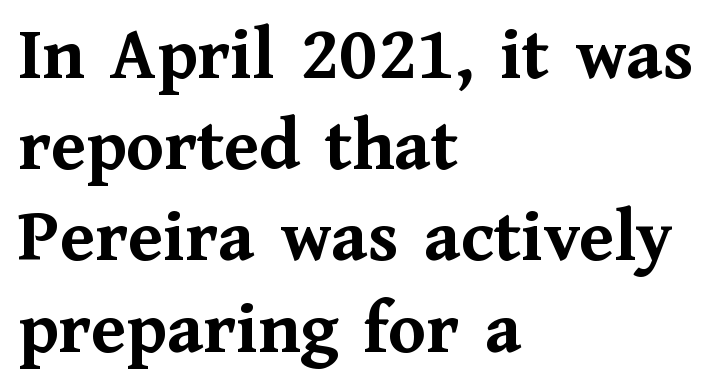
{"serif": "yes", "italic": "no", "bold": "yes", "weight": "semibold", "width": "normal", "stroke_contrast": "medium", "x_height": "medium", "monospaced": "no", "underline": "no", "align": "left", "line_spacing_ratio": 1.2, "letter_spacing": "normal", "letter_spacing_em": 0.0, "glyph_px": 76}
